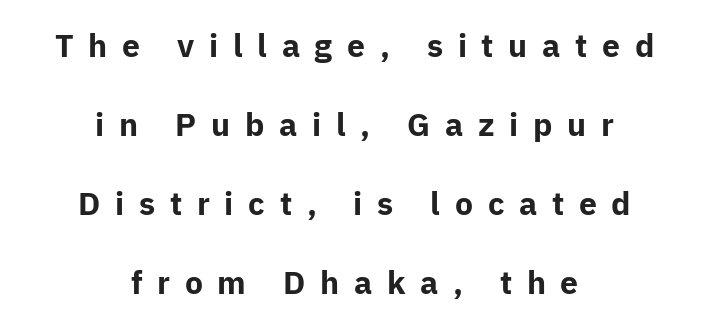
Q: Is the text bold? A: Yes.
Q: Is the text italic (slanted)? A: No, it is upright.
Q: Is the typeface a serif or a sans-serif typeface? A: Sans-serif.
Q: Is the text underlined? A: No.
Q: How is the paragraph aligned? A: Centered.
Q: Is the spacing between letters normal or unusually wide? A: Unusually wide.
Q: Is the spacing between lines tight, normal or loose? A: Loose.
Q: Width (condensed, normal, or wide)? A: Normal.
Q: Stroke contrast? A: Low.
Q: x-height? A: Medium.
Q: Monospaced? A: No.
